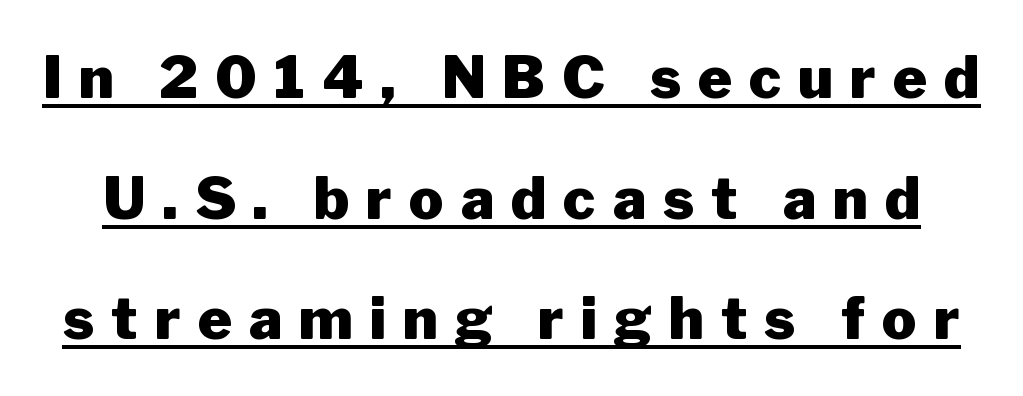
The image shows 58 px heavy sans-serif type, upright; set loose line spacing (2.08x), unusually wide letter spacing (+0.29 em), underlined; low stroke contrast and a medium x-height.
